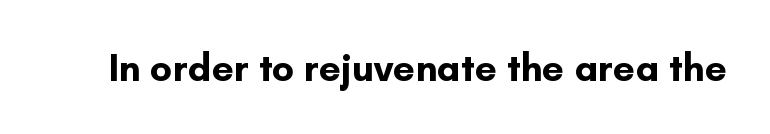
{"serif": "no", "italic": "no", "bold": "yes", "weight": "bold", "width": "normal", "stroke_contrast": "low", "x_height": "small", "monospaced": "no", "underline": "no", "letter_spacing": "normal", "letter_spacing_em": 0.0, "glyph_px": 39}
